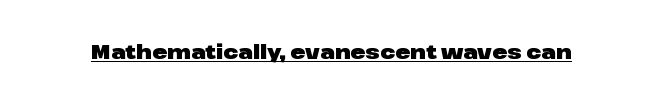
The image shows 20 px bold type, upright; set normal letter spacing, underlined.
